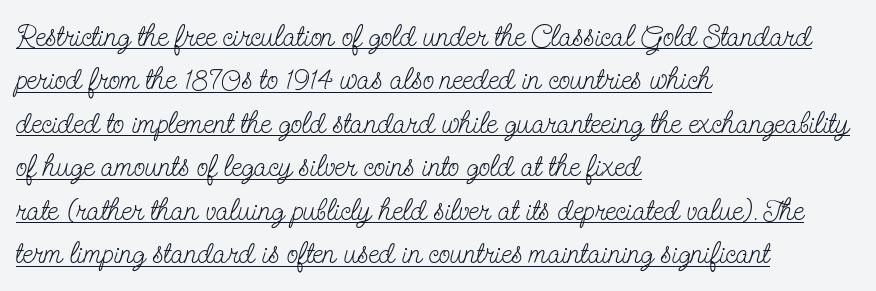
{"serif": "yes", "bold": "no", "weight": "light", "width": "condensed", "stroke_contrast": "low", "x_height": "small", "monospaced": "no", "underline": "yes", "align": "left", "line_spacing": "normal", "line_spacing_ratio": 1.45, "letter_spacing": "normal", "letter_spacing_em": 0.0, "glyph_px": 30}
